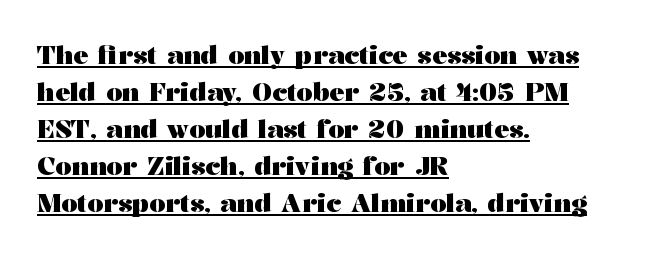
The image shows 25 px bold type, upright; set left-aligned, normal line spacing (1.48x), normal letter spacing, underlined.
